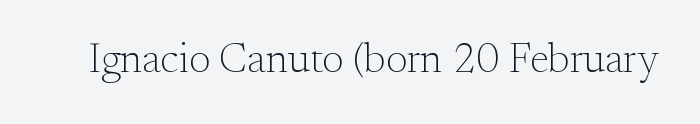
Q: Is the text bold? A: No.
Q: Is the text italic (slanted)? A: No, it is upright.
Q: Is the typeface a serif or a sans-serif typeface? A: Serif.
Q: Is the text underlined? A: No.
Q: Is the spacing between letters normal or unusually wide? A: Normal.
Q: Width (condensed, normal, or wide)? A: Normal.
Q: Stroke contrast? A: Medium.
Q: x-height? A: Small.
Q: Monospaced? A: No.
